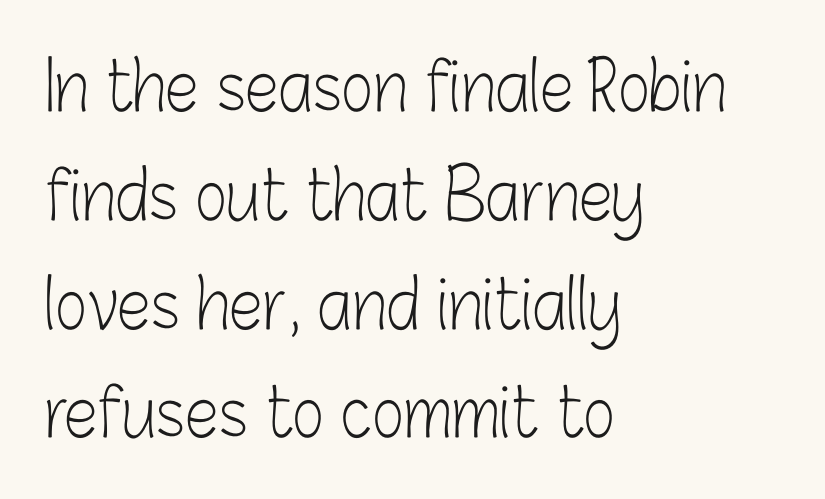
Type style note: lacks serifs. These lines keep a tight, regular rhythm from letter to letter. The block of text has a typical density, with ordinary space between rows. Lines of text with bare space underneath. You could not count columns in this text — the font is proportionally spaced.
